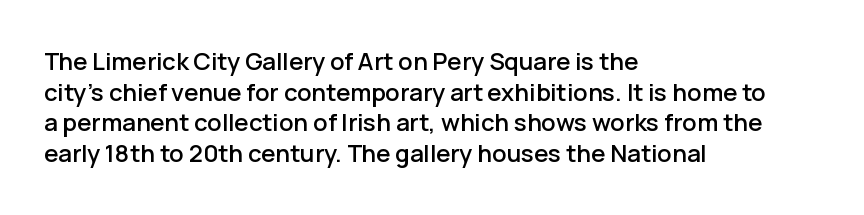
The image shows 24 px text type, upright; set left-aligned, normal line spacing (1.28x), normal letter spacing, not underlined.
